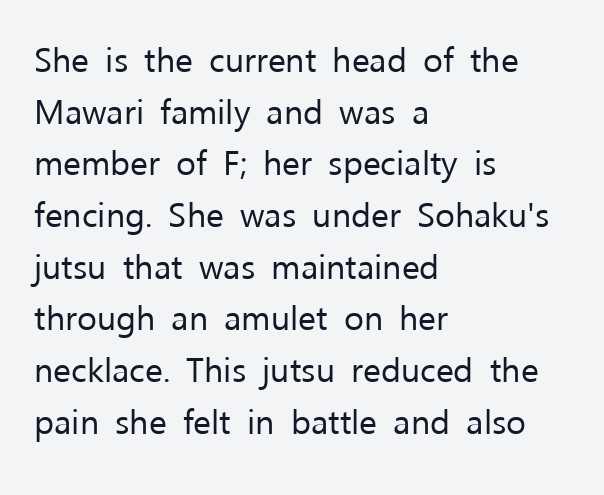
{"serif": "no", "italic": "no", "bold": "no", "weight": "regular", "width": "normal", "stroke_contrast": "low", "x_height": "medium", "monospaced": "no", "underline": "no", "align": "left", "line_spacing": "normal", "line_spacing_ratio": 1.52, "letter_spacing": "normal", "letter_spacing_em": 0.0, "glyph_px": 34}
